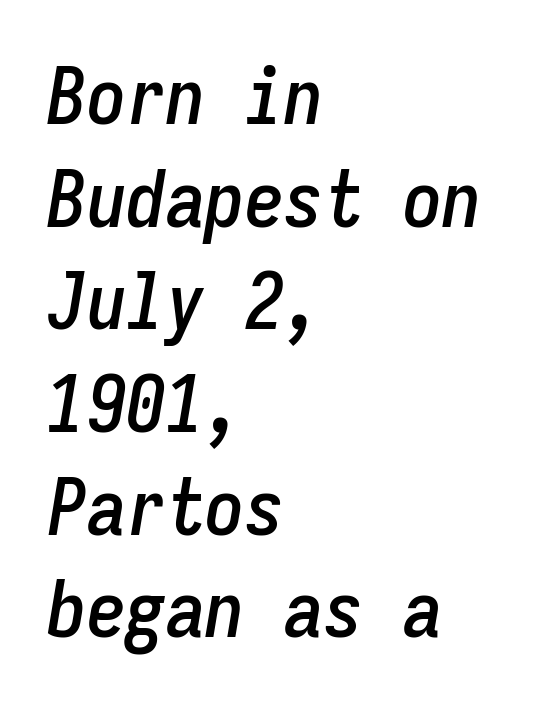
Italic? Definitely — the glyphs are oblique. Regarding leading, the lines here are spaced in the standard way. Spacing between characters is what you'd get straight out of the box. Teacher's note: observe the even left margin — that is flush-left alignment. Monospaced: the letters line up in strict vertical columns. The strip under each line holds only bare page.
